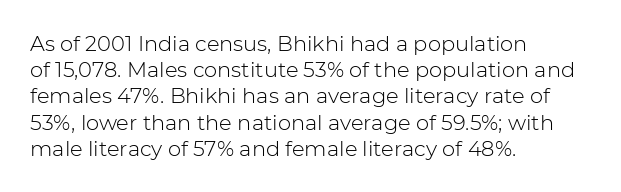
Does extra space separate the letters? No, they use regular spacing. Layout note: lines flush left. The area under the type is left untouched. This reads as an unemphasized weight, regular at the heaviest. This is roman type, the default non-slanted kind. Vertical spacing — default.
